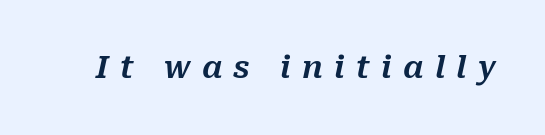
{"italic": "yes", "lean": "right", "slant_degrees": 10, "width": "normal", "stroke_contrast": "medium", "x_height": "medium", "monospaced": "no", "underline": "no", "letter_spacing": "wide", "letter_spacing_em": 0.36, "glyph_px": 31}
